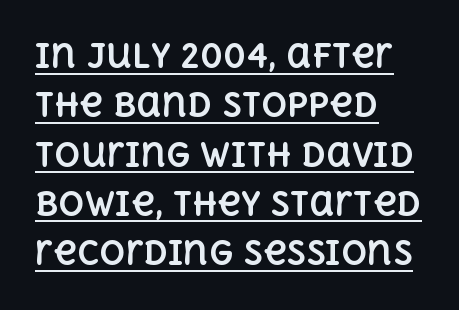
{"italic": "no", "bold": "yes", "weight": "bold", "width": "normal", "x_height": "large", "monospaced": "no", "underline": "yes", "align": "left", "line_spacing": "normal", "line_spacing_ratio": 1.54, "letter_spacing": "normal", "letter_spacing_em": 0.0, "glyph_px": 32}
